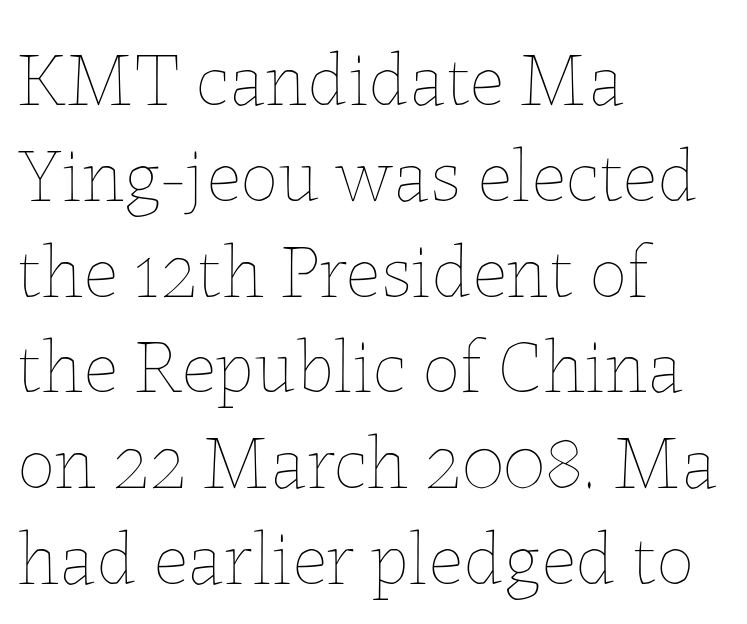
{"italic": "no", "bold": "no", "weight": "thin", "width": "normal", "stroke_contrast": "low", "x_height": "medium", "monospaced": "no", "underline": "no", "align": "left", "line_spacing": "normal", "line_spacing_ratio": 1.26, "letter_spacing": "normal", "letter_spacing_em": 0.0, "glyph_px": 76}
